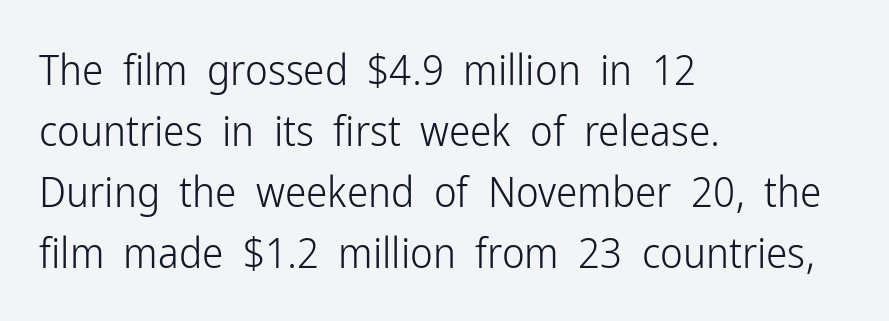
Do the letters lean? They stand straight. Notice how the passage keeps a crisp vertical edge on the left only. There is no visible air inserted between adjacent glyphs. Caption: face not bold, strokes unweighted. Proportional: the letters do not fall into vertical columns.
